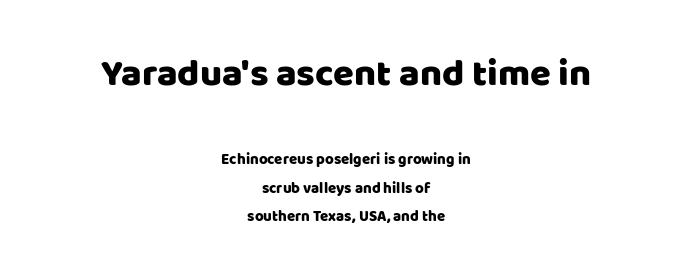
{"serif": "no", "italic": "no", "width": "normal", "stroke_contrast": "low", "x_height": "large", "monospaced": "no", "underline": "no", "align": "center", "line_spacing": "loose", "line_spacing_ratio": 1.91, "letter_spacing": "normal", "letter_spacing_em": 0.0, "larger_block": "first", "size_ratio": 2.53, "glyph_px": 38}
